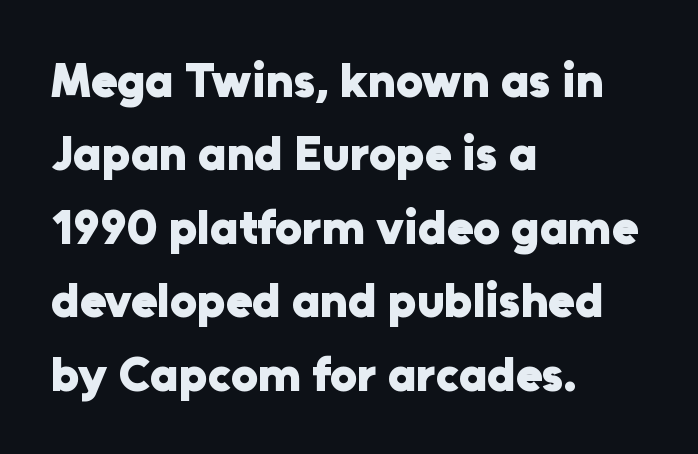
The image shows 48 px heavy sans-serif type, upright; set left-aligned, normal line spacing (1.53x), normal letter spacing, not underlined; low stroke contrast and a medium x-height.
